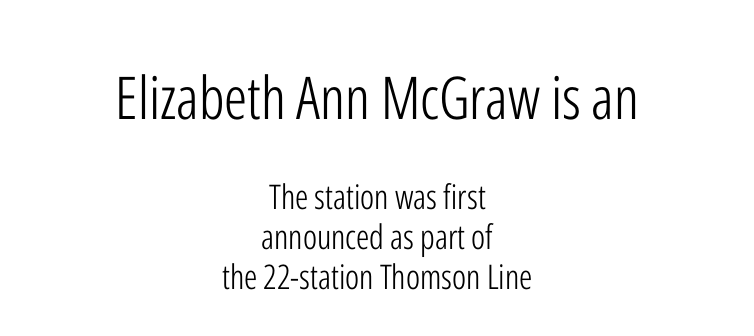
Q: Is the text bold? A: No.
Q: Is the text italic (slanted)? A: No, it is upright.
Q: Is the typeface a serif or a sans-serif typeface? A: Sans-serif.
Q: Is the text underlined? A: No.
Q: How is the paragraph aligned? A: Centered.
Q: Is the spacing between letters normal or unusually wide? A: Normal.
Q: Which block of text is set in a larger size, the first (top) or the second (bottom)? A: The first (top) one.
Q: Width (condensed, normal, or wide)? A: Condensed.
Q: Stroke contrast? A: Low.
Q: x-height? A: Medium.
Q: Monospaced? A: No.
